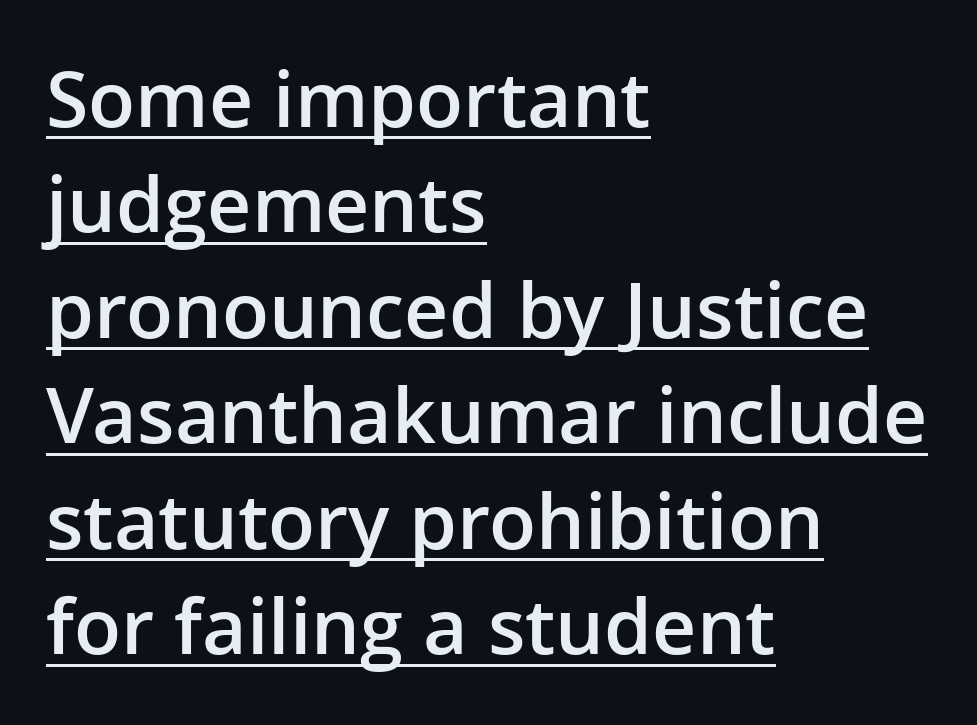
{"serif": "no", "italic": "no", "bold": "semi", "weight": "semibold", "width": "normal", "stroke_contrast": "low", "x_height": "medium", "monospaced": "no", "underline": "yes", "align": "left", "line_spacing": "normal", "line_spacing_ratio": 1.37, "letter_spacing": "normal", "letter_spacing_em": 0.0, "glyph_px": 77}
